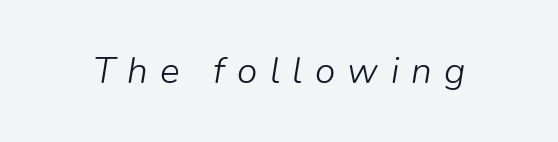
{"italic": "yes", "lean": "right", "slant_degrees": 9, "bold": "no", "weight": "light", "width": "normal", "stroke_contrast": "low", "x_height": "medium", "monospaced": "no", "underline": "no", "letter_spacing": "wide", "letter_spacing_em": 0.33, "glyph_px": 37}
